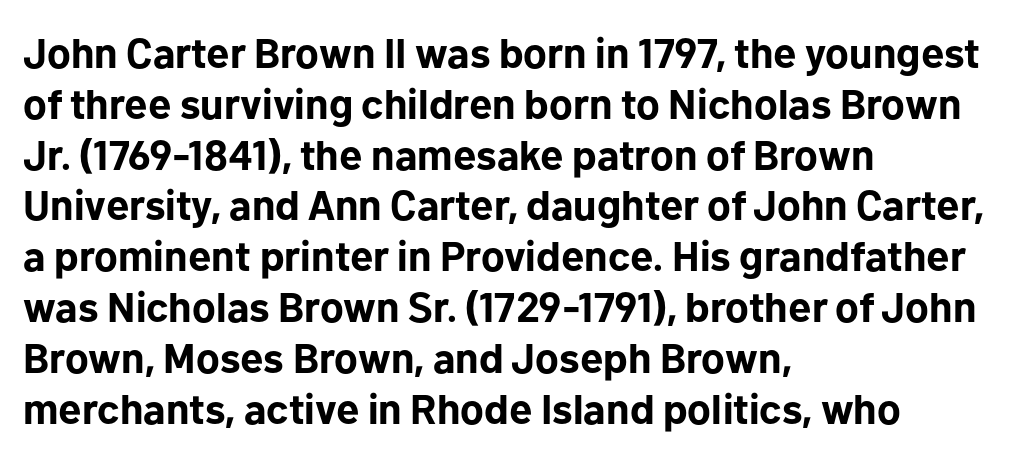
The image shows 42 px bold sans-serif type, upright; set left-aligned, line spacing 1.21x, normal letter spacing, not underlined; low stroke contrast and a medium x-height.
